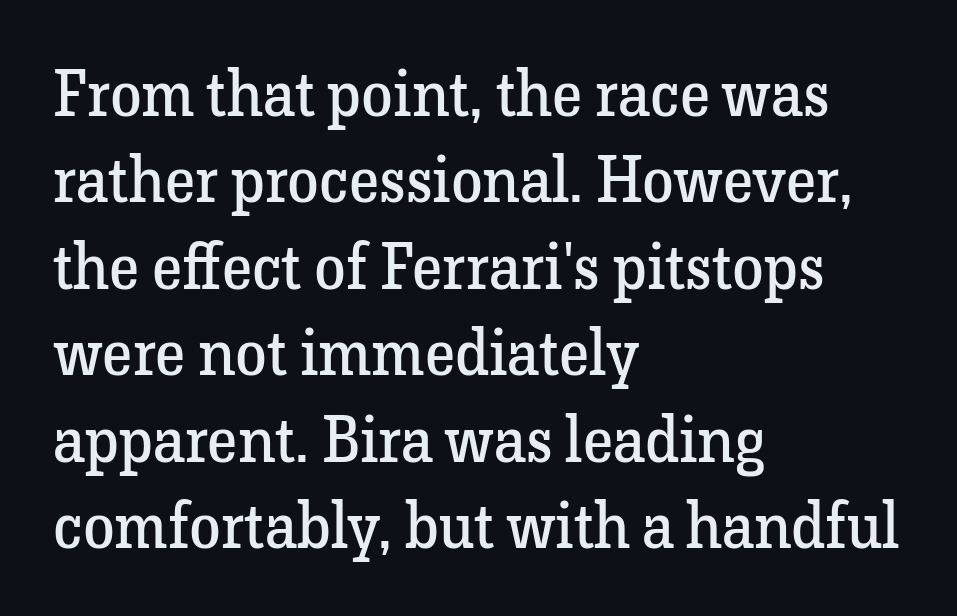
The image shows 64 px regular-weight serif type, upright; set left-aligned, normal line spacing (1.35x), normal letter spacing, not underlined; low stroke contrast and a medium x-height.
